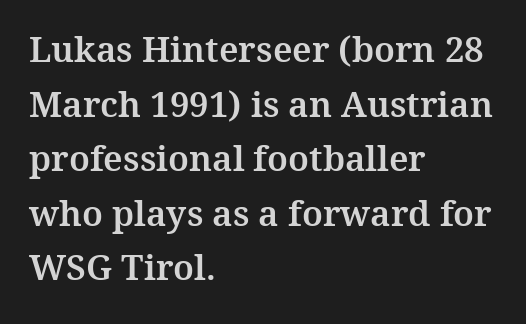
{"serif": "yes", "italic": "no", "width": "normal", "stroke_contrast": "medium", "x_height": "medium", "monospaced": "no", "underline": "no", "align": "left", "line_spacing": "normal", "line_spacing_ratio": 1.56, "letter_spacing": "normal", "letter_spacing_em": 0.0, "glyph_px": 35}
